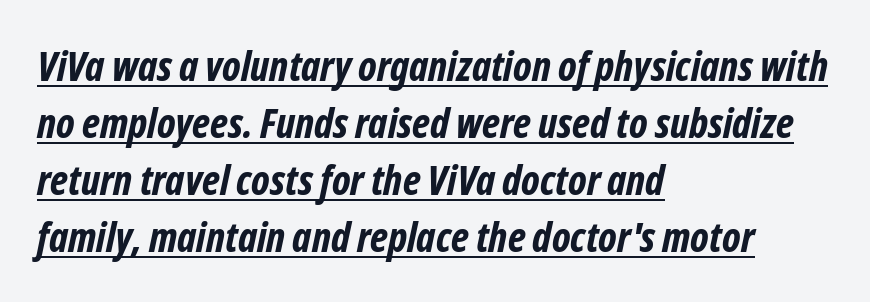
Normally led — the rows are evenly, conventionally spaced. The letters sit at their default tracking, neither squeezed nor spread. This sample has the flowing, uneven cadence of proportional lettering. Students, observe the line beneath the letters — that is underlining.
